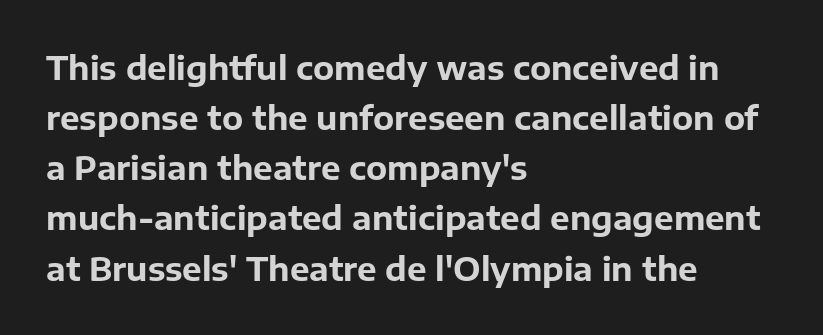
{"serif": "no", "italic": "no", "bold": "yes", "weight": "bold", "width": "normal", "stroke_contrast": "low", "x_height": "medium", "monospaced": "no", "underline": "no", "align": "left", "line_spacing": "normal", "line_spacing_ratio": 1.52, "letter_spacing": "normal", "letter_spacing_em": 0.0, "glyph_px": 33}
